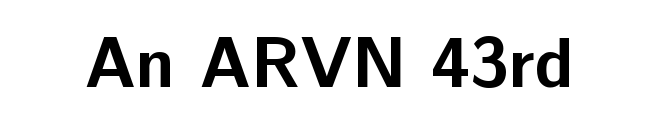
The image shows 71 px bold sans-serif type, upright; set normal letter spacing, not underlined; low stroke contrast and a medium x-height.
